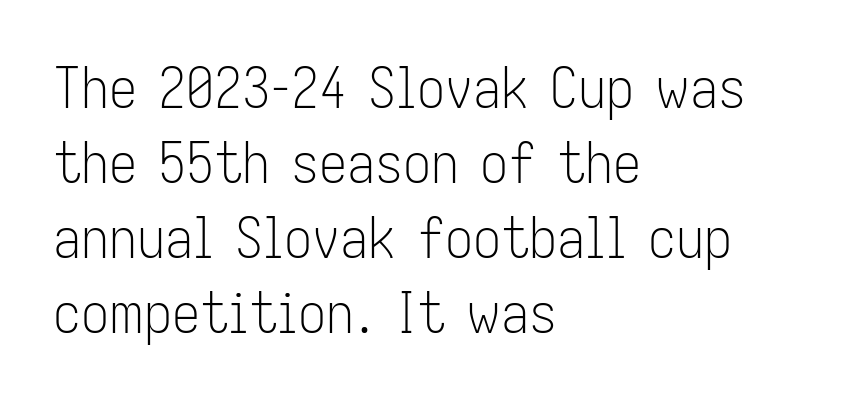
{"serif": "no", "italic": "no", "bold": "no", "weight": "light", "width": "condensed", "stroke_contrast": "low", "x_height": "medium", "monospaced": "no", "underline": "no", "align": "left", "line_spacing": "normal", "line_spacing_ratio": 1.34, "letter_spacing": "normal", "letter_spacing_em": 0.0, "glyph_px": 56}
